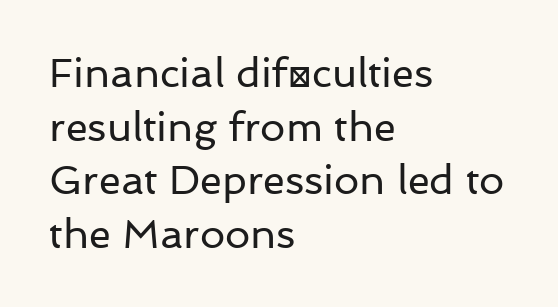
Q: Is the text bold? A: No.
Q: Is the text italic (slanted)? A: No, it is upright.
Q: Is the typeface a serif or a sans-serif typeface? A: Sans-serif.
Q: Is the text underlined? A: No.
Q: How is the paragraph aligned? A: Left-aligned.
Q: Is the spacing between letters normal or unusually wide? A: Normal.
Q: Is the spacing between lines tight, normal or loose? A: Normal.
Q: Width (condensed, normal, or wide)? A: Normal.
Q: Stroke contrast? A: Low.
Q: x-height? A: Medium.
Q: Monospaced? A: No.
